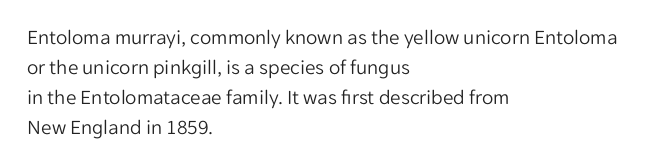
Compared with typical body copy, the letter spacing here is the same. The text block is weighted toward the left margin, trailing off unevenly rightward. The foot of each line stays bare and open. Evenly set lines give the paragraph a standard silhouette. Stroke thickness stays within the range of a standard reading face or lighter.
